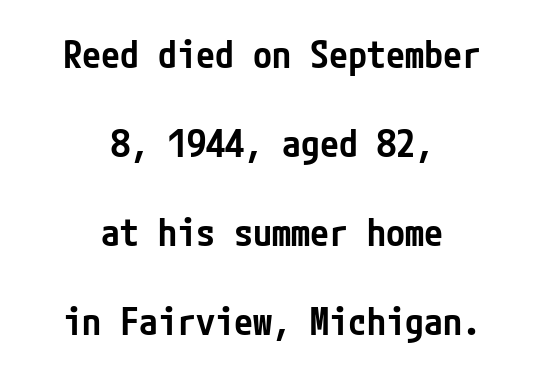
{"serif": "no", "italic": "no", "bold": "semi", "weight": "semibold", "width": "condensed", "stroke_contrast": "low", "x_height": "medium", "underline": "no", "align": "center", "line_spacing": "loose", "line_spacing_ratio": 2.34, "letter_spacing": "normal", "letter_spacing_em": 0.0, "glyph_px": 38}
